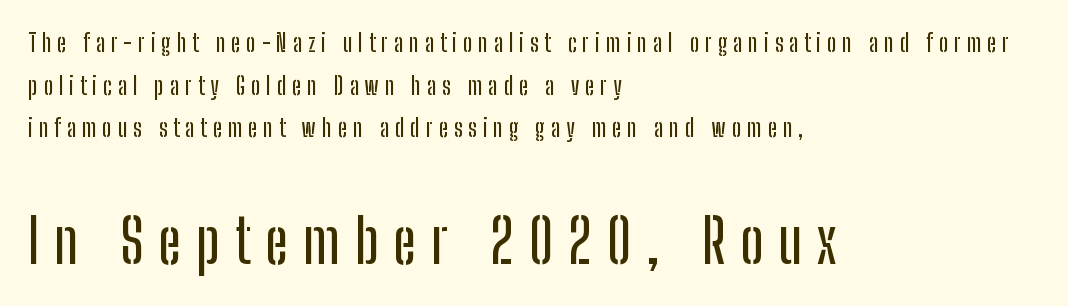
The image shows 60 px condensed sans-serif type, upright; set left-aligned, line spacing 1.78x, unusually wide letter spacing (+0.25 em), not underlined; the second (bottom) block is 2.5x larger; low stroke contrast and a medium x-height.
